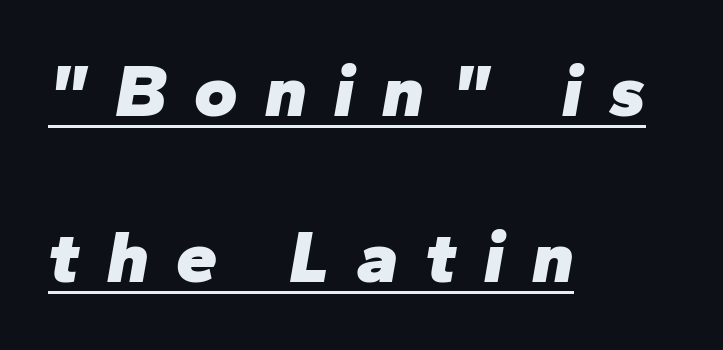
Q: Is the text bold? A: Yes.
Q: Is the text italic (slanted)? A: Yes, it leans right by about 10 degrees.
Q: Is the text underlined? A: Yes.
Q: How is the paragraph aligned? A: Left-aligned.
Q: Is the spacing between letters normal or unusually wide? A: Unusually wide.
Q: Is the spacing between lines tight, normal or loose? A: Loose.
Q: Width (condensed, normal, or wide)? A: Normal.
Q: Stroke contrast? A: Low.
Q: x-height? A: Medium.
Q: Monospaced? A: No.
